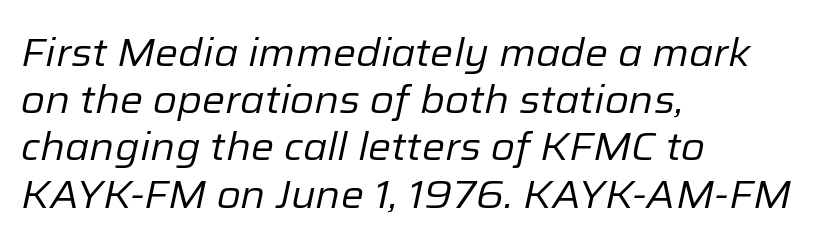
Stem width sits at or under what a default text font uses. The axis of the letterforms is tilted away from vertical. In terms of letterspacing, this is plain default setting. Beneath every word, the page is bare.
